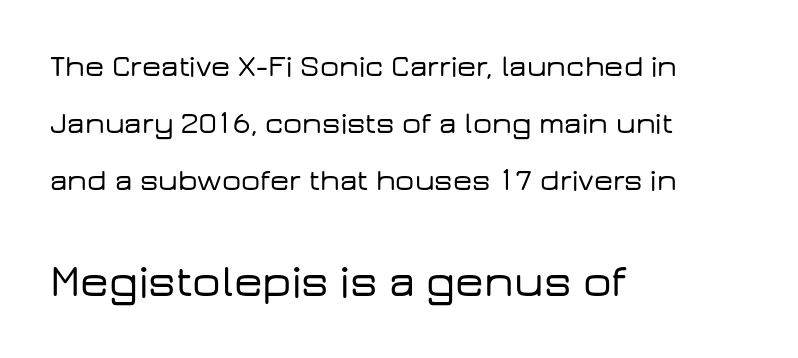
The image shows 45 px wide sans-serif type, upright; set left-aligned, loose line spacing (1.9x), normal letter spacing, not underlined; the second (bottom) block is 1.5x larger; low stroke contrast and a medium x-height.
